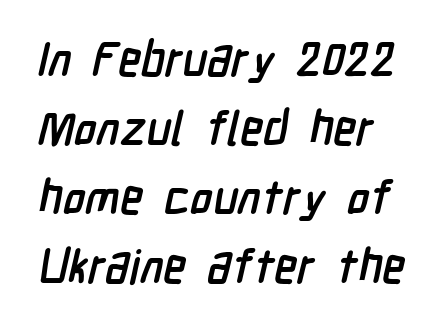
{"serif": "no", "bold": "yes", "weight": "semibold", "width": "condensed", "stroke_contrast": "low", "x_height": "medium", "monospaced": "no", "underline": "no", "line_spacing": "normal", "line_spacing_ratio": 1.47, "letter_spacing": "normal", "letter_spacing_em": 0.0, "glyph_px": 47}
